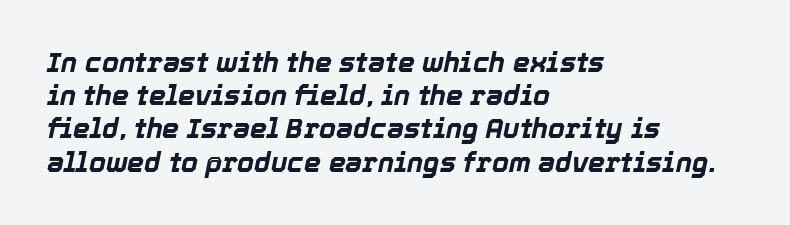
{"italic": "yes", "lean": "right", "slant_degrees": 12, "bold": "yes", "underline": "no", "align": "left", "line_spacing_ratio": 1.23, "letter_spacing": "normal", "letter_spacing_em": 0.0, "glyph_px": 27}
